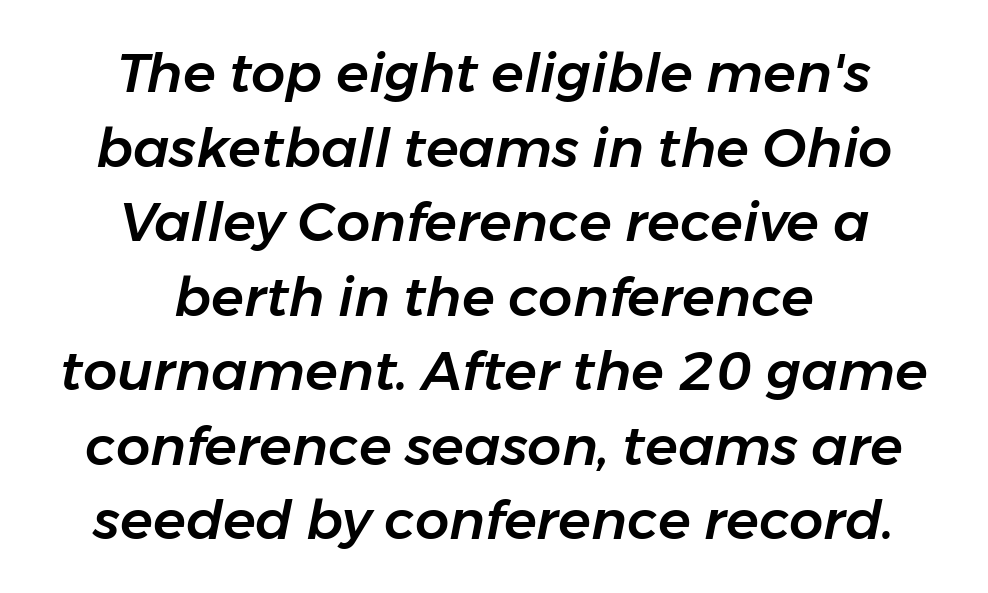
The image shows 54 px text type, italic (leaning right); set centered, normal line spacing (1.38x), normal letter spacing, not underlined; low stroke contrast and a medium x-height.
